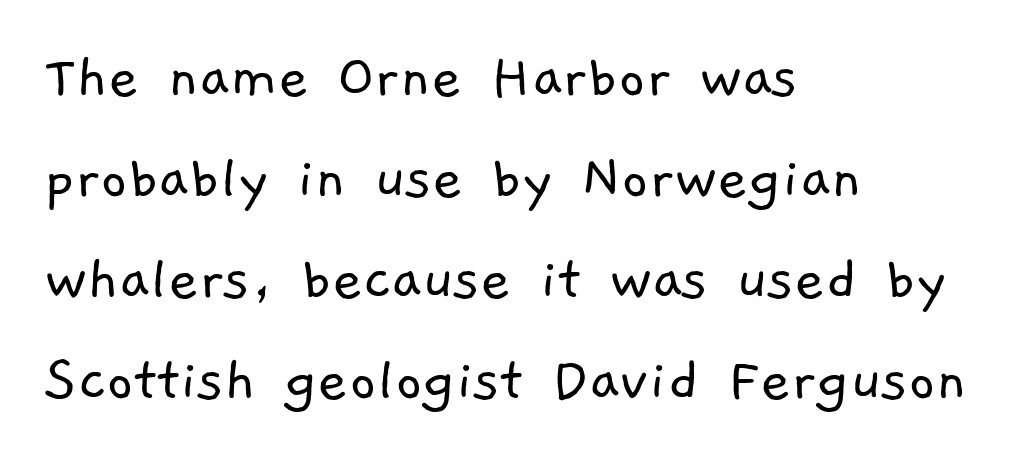
Weight: in the light-to-regular range. The glyphs are unaccompanied by any horizontal stroke below them. This sample has the flowing, uneven cadence of proportional lettering. This rendering employs a face without finishing strokes, i.e., a sans-serif.
